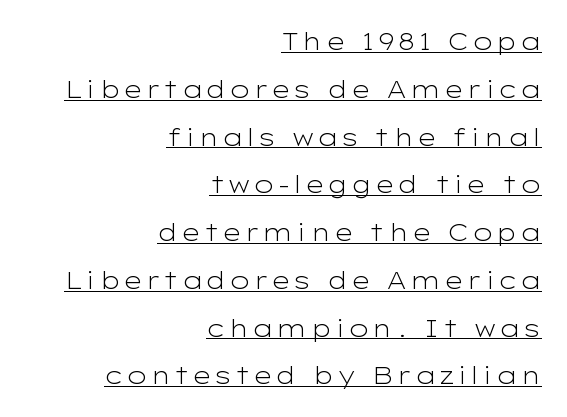
A baseline rule has been typeset under these characters. These glyphs show unthickened strokes, regular width or finer. Visually the block forms a straight wall on the right and a jagged coastline on the left. The axis of the letterforms is exactly vertical. Vertically, the passage feels expansive, rows floating well apart.
